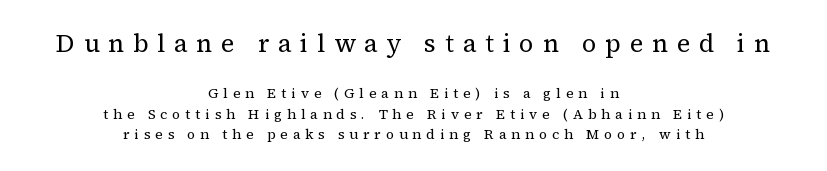
The leading is moderate, giving the passage an even texture. Which of the two is more prominent by size? The first, at the top. Short and long lines alike share a common midpoint. Students, note that the glyphs here are deliberately spaced far apart. The passage shown is not bold in any degree. Is there any slant? The stems are plumb.
